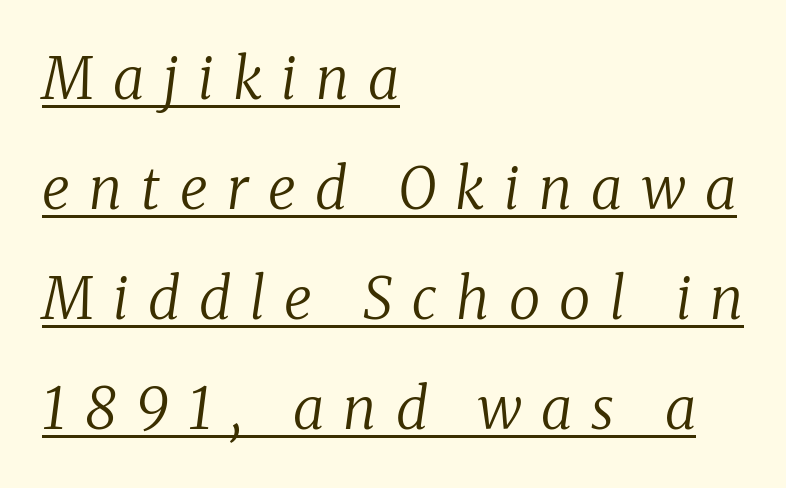
The image shows 57 px regular-weight serif type, italic (leaning right); set left-aligned, loose line spacing (1.93x), unusually wide letter spacing (+0.34 em), underlined; low stroke contrast and a medium x-height.
